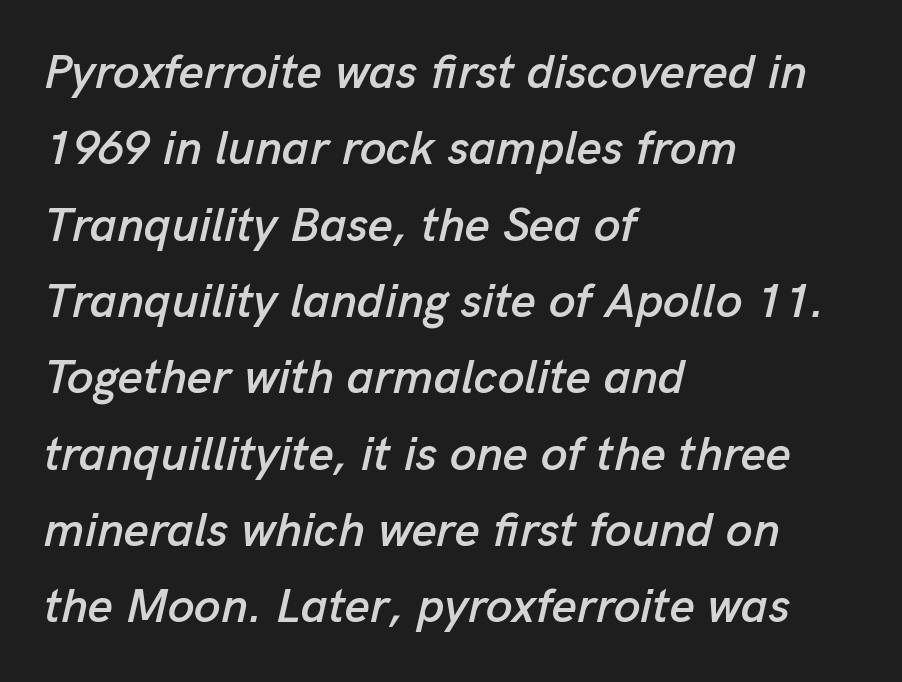
The image shows 48 px text type, italic (leaning right); set left-aligned, normal line spacing (1.59x), normal letter spacing, not underlined; low stroke contrast and a medium x-height.
